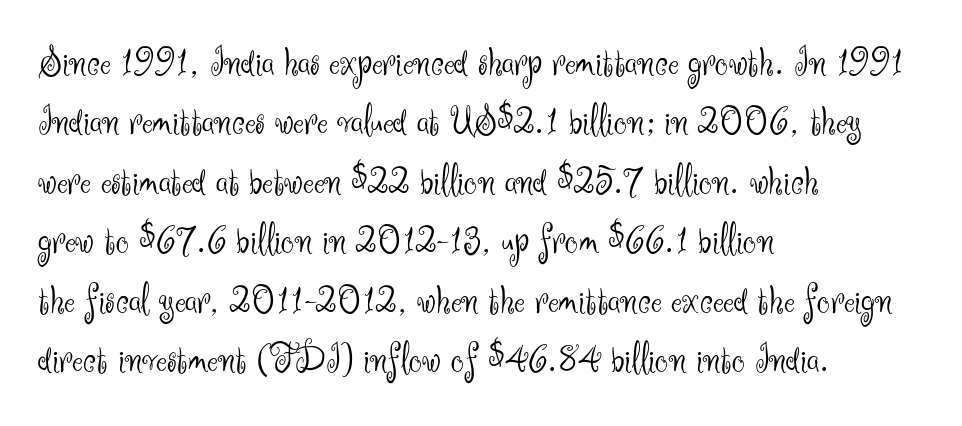
Q: Is the text bold? A: No.
Q: Is the text italic (slanted)? A: No, it is upright.
Q: Is the typeface a serif or a sans-serif typeface? A: Sans-serif.
Q: Is the text underlined? A: No.
Q: How is the paragraph aligned? A: Left-aligned.
Q: Is the spacing between letters normal or unusually wide? A: Normal.
Q: Is the spacing between lines tight, normal or loose? A: Normal.
Q: Width (condensed, normal, or wide)? A: Normal.
Q: Stroke contrast? A: Medium.
Q: x-height? A: Small.
Q: Monospaced? A: No.
